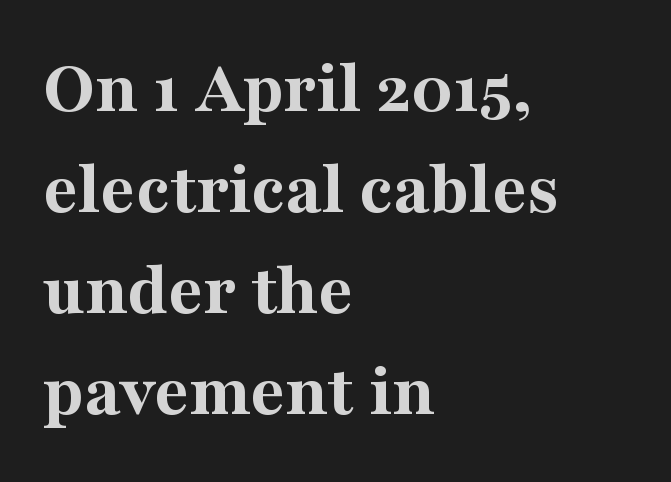
Q: Is the text bold? A: Yes.
Q: Is the text italic (slanted)? A: No, it is upright.
Q: Is the typeface a serif or a sans-serif typeface? A: Serif.
Q: Is the text underlined? A: No.
Q: How is the paragraph aligned? A: Left-aligned.
Q: Is the spacing between letters normal or unusually wide? A: Normal.
Q: Is the spacing between lines tight, normal or loose? A: Normal.
Q: Width (condensed, normal, or wide)? A: Normal.
Q: Stroke contrast? A: Medium.
Q: x-height? A: Medium.
Q: Monospaced? A: No.
